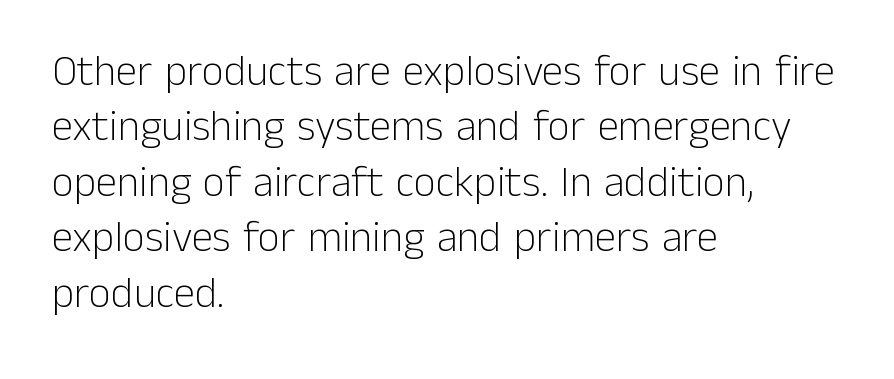
{"serif": "no", "italic": "no", "bold": "no", "weight": "light", "width": "normal", "stroke_contrast": "low", "x_height": "medium", "monospaced": "no", "underline": "no", "align": "left", "line_spacing": "normal", "line_spacing_ratio": 1.29, "letter_spacing": "normal", "letter_spacing_em": 0.0, "glyph_px": 43}
